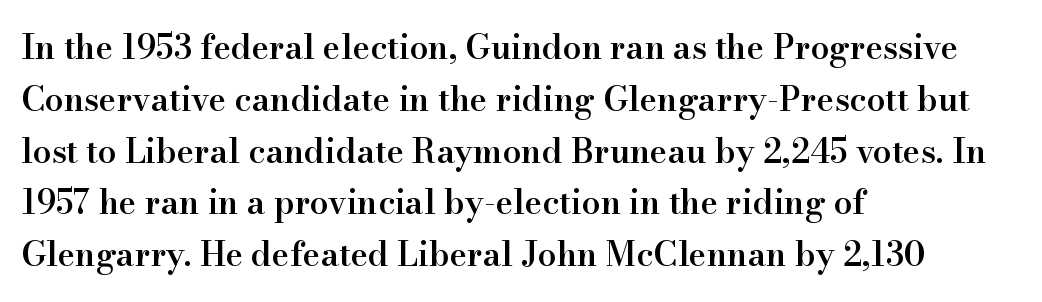
{"serif": "yes", "italic": "no", "bold": "semi", "weight": "semibold", "width": "normal", "stroke_contrast": "high", "x_height": "small", "monospaced": "no", "underline": "no", "align": "left", "line_spacing": "normal", "line_spacing_ratio": 1.57, "letter_spacing": "normal", "letter_spacing_em": 0.0, "glyph_px": 33}
